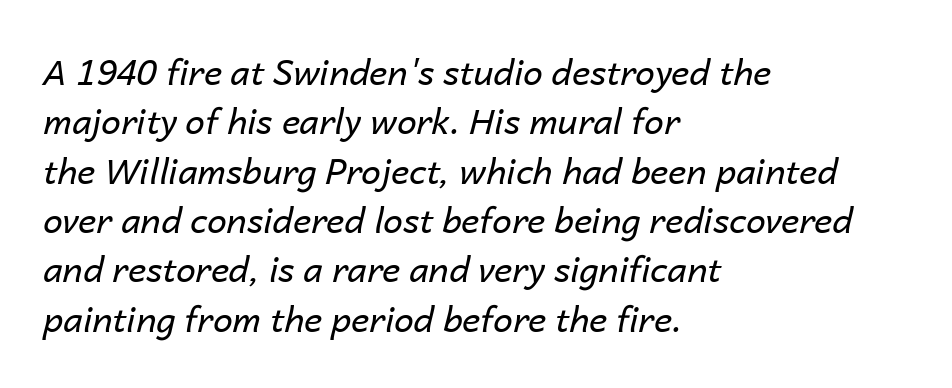
The image shows 35 px regular-weight type, italic (leaning right); set left-aligned, normal line spacing (1.41x), normal letter spacing, not underlined; low stroke contrast and a medium x-height.
